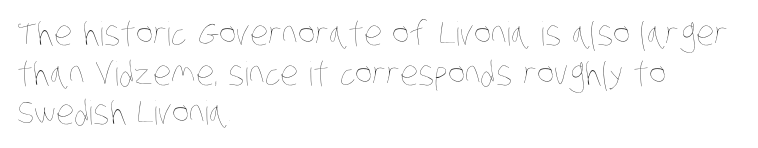
{"bold": "no", "weight": "thin", "width": "condensed", "stroke_contrast": "low", "x_height": "large", "monospaced": "no", "underline": "no", "align": "left", "line_spacing_ratio": 1.2, "letter_spacing": "normal", "letter_spacing_em": 0.0, "glyph_px": 33}
